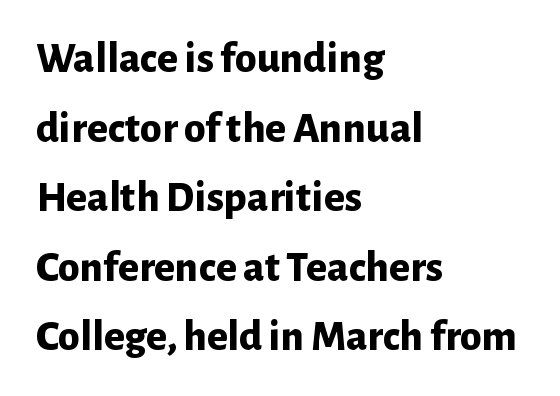
The image shows 44 px bold sans-serif type, upright; set left-aligned, normal line spacing (1.58x), normal letter spacing, not underlined; low stroke contrast and a medium x-height.
